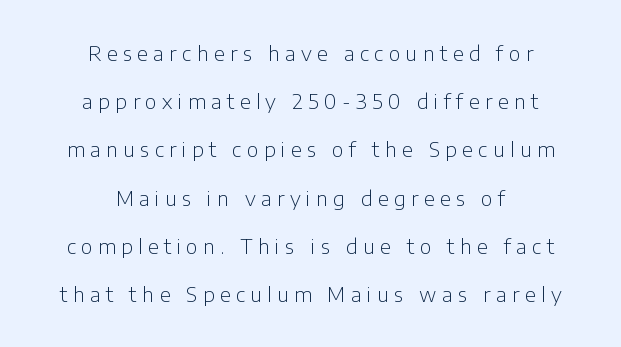
Q: Is the text bold? A: No.
Q: Is the text italic (slanted)? A: No, it is upright.
Q: Is the text underlined? A: No.
Q: How is the paragraph aligned? A: Centered.
Q: Is the spacing between letters normal or unusually wide? A: Unusually wide.
Q: Is the spacing between lines tight, normal or loose? A: Loose.
